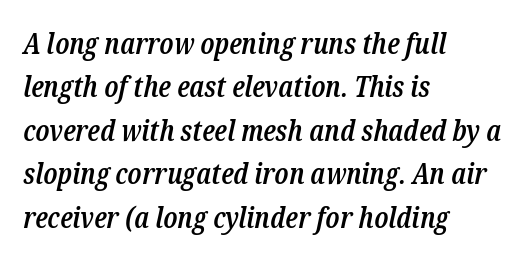
Q: Is the text bold? A: Semi-bold.
Q: Is the text italic (slanted)? A: Yes, it leans right by about 12 degrees.
Q: Is the typeface a serif or a sans-serif typeface? A: Serif.
Q: Is the text underlined? A: No.
Q: How is the paragraph aligned? A: Left-aligned.
Q: Is the spacing between letters normal or unusually wide? A: Normal.
Q: Is the spacing between lines tight, normal or loose? A: Normal.
Q: Width (condensed, normal, or wide)? A: Condensed.
Q: Stroke contrast? A: Low.
Q: x-height? A: Medium.
Q: Monospaced? A: No.
